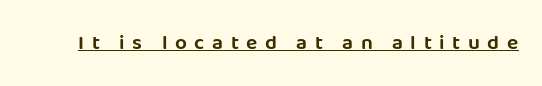
The image shows 21 px text type, upright; set unusually wide letter spacing (+0.36 em), underlined.
